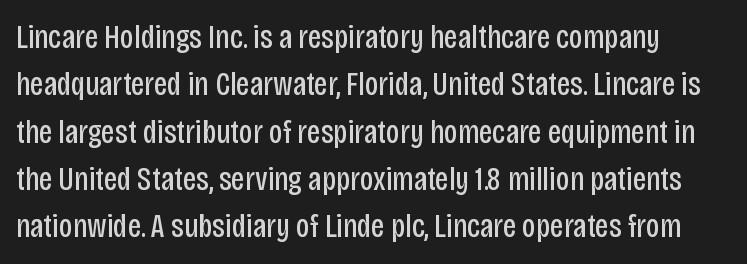
The image shows 34 px regular-weight, condensed sans-serif type, upright; set normal line spacing (1.39x), normal letter spacing, not underlined; low stroke contrast and a large x-height.
